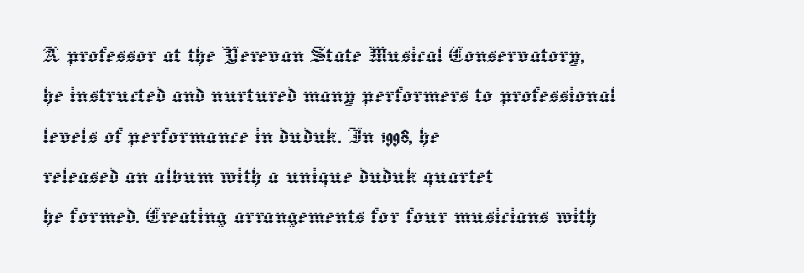
{"italic": "no", "underline": "no", "align": "left", "line_spacing": "normal", "line_spacing_ratio": 1.55, "letter_spacing": "normal", "letter_spacing_em": 0.0, "glyph_px": 26}
